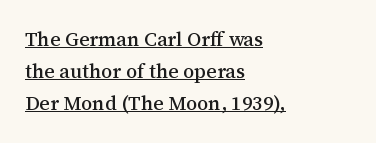
{"italic": "no", "underline": "yes", "align": "left", "line_spacing": "normal", "line_spacing_ratio": 1.61, "letter_spacing": "normal", "letter_spacing_em": 0.0, "glyph_px": 20}
